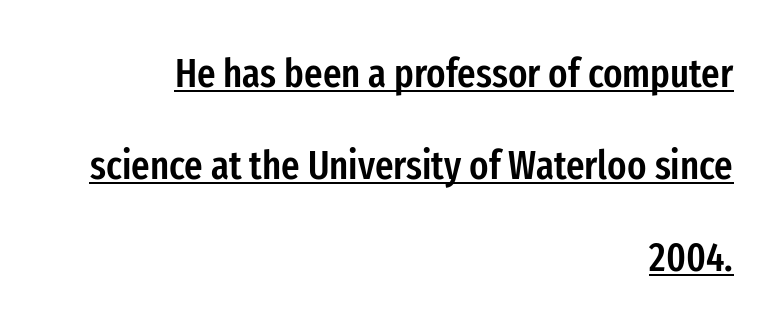
The image shows 40 px semibold, condensed sans-serif type, upright; set right-aligned, loose line spacing (2.3x), normal letter spacing, underlined; low stroke contrast and a medium x-height.
